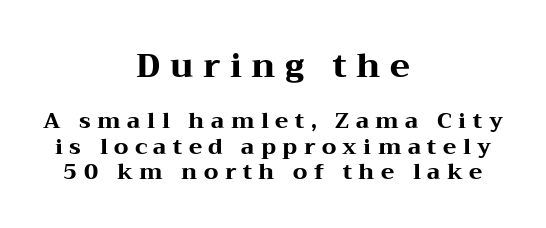
Q: Is the text bold? A: Yes.
Q: Is the text italic (slanted)? A: No, it is upright.
Q: Is the typeface a serif or a sans-serif typeface? A: Serif.
Q: Is the text underlined? A: No.
Q: How is the paragraph aligned? A: Centered.
Q: Is the spacing between letters normal or unusually wide? A: Unusually wide.
Q: Is the spacing between lines tight, normal or loose? A: Tight.
Q: Which block of text is set in a larger size, the first (top) or the second (bottom)? A: The first (top) one.
Q: Width (condensed, normal, or wide)? A: Wide.
Q: Stroke contrast? A: Medium.
Q: x-height? A: Medium.
Q: Monospaced? A: No.
